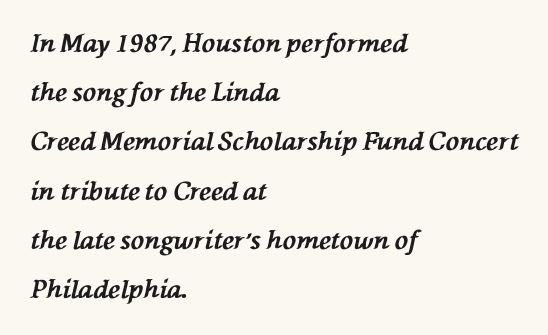
Q: Is the text bold? A: Yes.
Q: Is the text italic (slanted)? A: Yes, it leans left by about 76 degrees.
Q: Is the text underlined? A: No.
Q: How is the paragraph aligned? A: Left-aligned.
Q: Is the spacing between letters normal or unusually wide? A: Normal.
Q: Is the spacing between lines tight, normal or loose? A: Loose.
